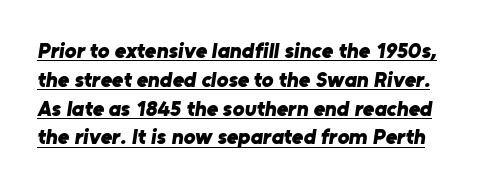
The space between consecutive lines is moderate. The string is rendered with underlining switched on. Look at the tracking — it's just the regular setting, nothing added. These lines carry a lot of weight — the face is fully bold.
